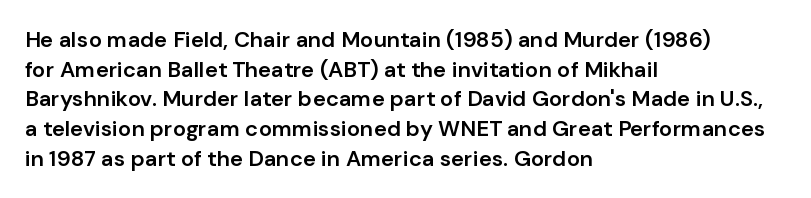
The image shows 22 px text type, upright; set left-aligned, normal line spacing (1.35x), normal letter spacing, not underlined.
